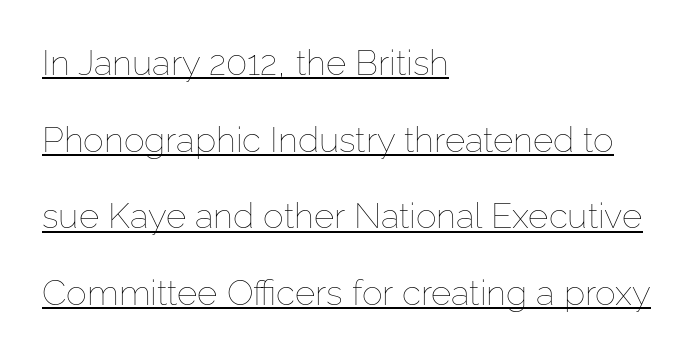
It's the straight-up-and-down kind of type. Line starts are locked; line ends wander. Is this a heavy cut? Hardly; it is regular or lighter. Varying glyph widths throughout — classic text-font behaviour.
